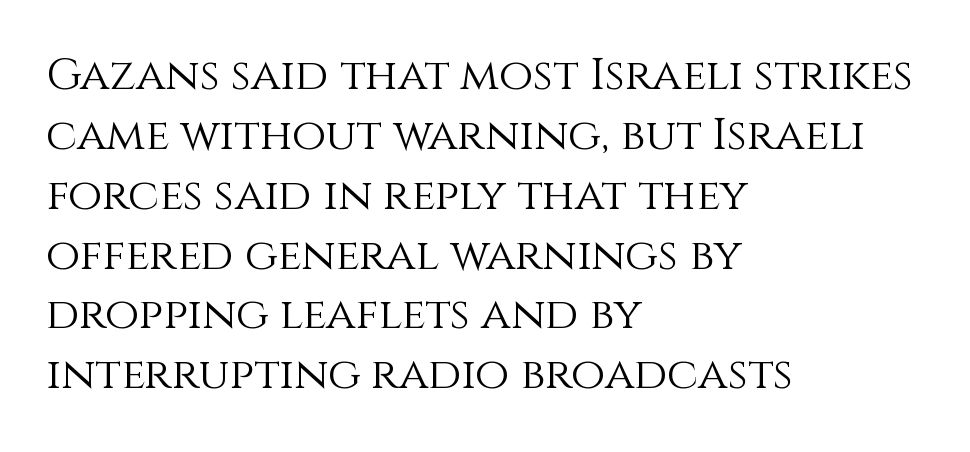
Q: Is the text bold? A: No.
Q: Is the text italic (slanted)? A: No, it is upright.
Q: Is the text underlined? A: No.
Q: How is the paragraph aligned? A: Left-aligned.
Q: Is the spacing between letters normal or unusually wide? A: Normal.
Q: Is the spacing between lines tight, normal or loose? A: Normal.
Q: Width (condensed, normal, or wide)? A: Normal.
Q: x-height? A: Large.
Q: Monospaced? A: No.
